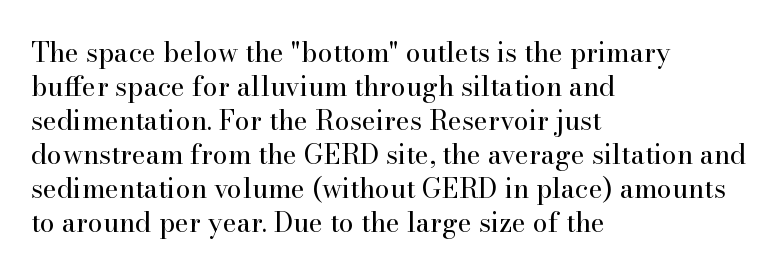
{"italic": "no", "bold": "no", "underline": "no", "align": "left", "line_spacing": "normal", "line_spacing_ratio": 1.26, "letter_spacing": "normal", "letter_spacing_em": 0.0, "glyph_px": 27}
